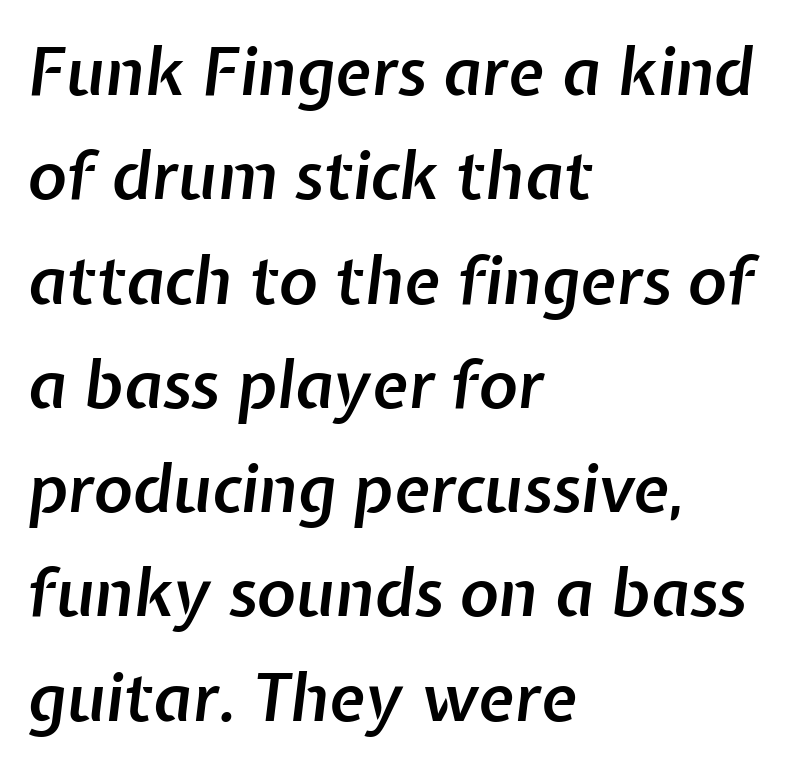
{"italic": "yes", "lean": "right", "slant_degrees": 7, "bold": "semi", "weight": "semibold", "width": "normal", "stroke_contrast": "low", "x_height": "medium", "monospaced": "no", "underline": "no", "align": "left", "line_spacing": "normal", "line_spacing_ratio": 1.58, "letter_spacing": "normal", "letter_spacing_em": 0.0, "glyph_px": 66}
